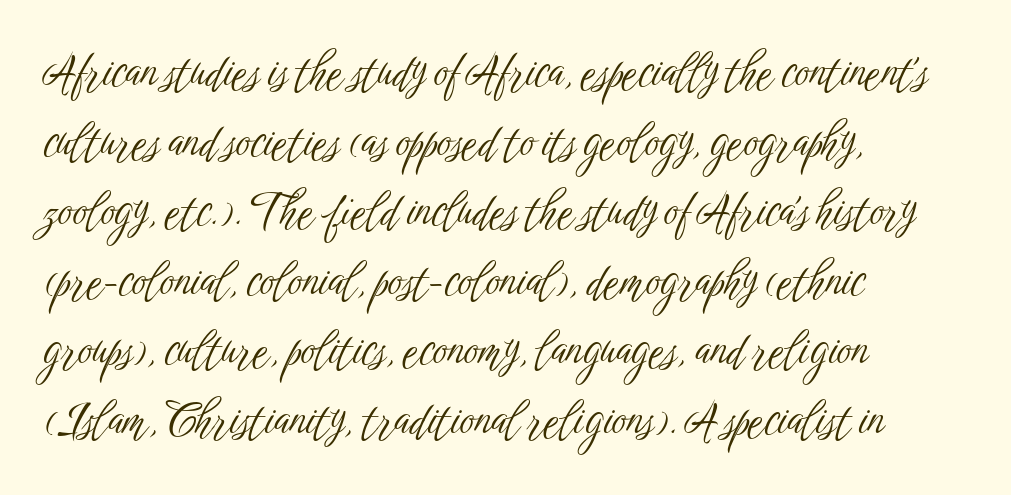
Ink coverage per letter is moderate at most. One-word summary of the alignment: left. The type is set solid horizontally, with unmodified tracking. I'd call this a sans setting — the letters go barefoot. Does the leading feel generous? No, just average.
